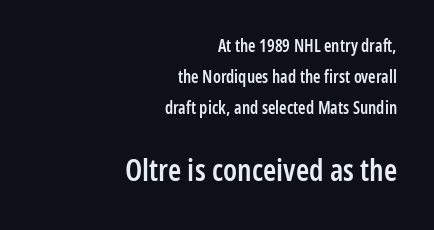
{"serif": "no", "italic": "no", "bold": "semi", "weight": "semibold", "width": "condensed", "stroke_contrast": "low", "x_height": "medium", "monospaced": "no", "underline": "no", "align": "right", "line_spacing_ratio": 1.82, "letter_spacing": "normal", "letter_spacing_em": 0.0, "larger_block": "second", "size_ratio": 1.76, "glyph_px": 30}
